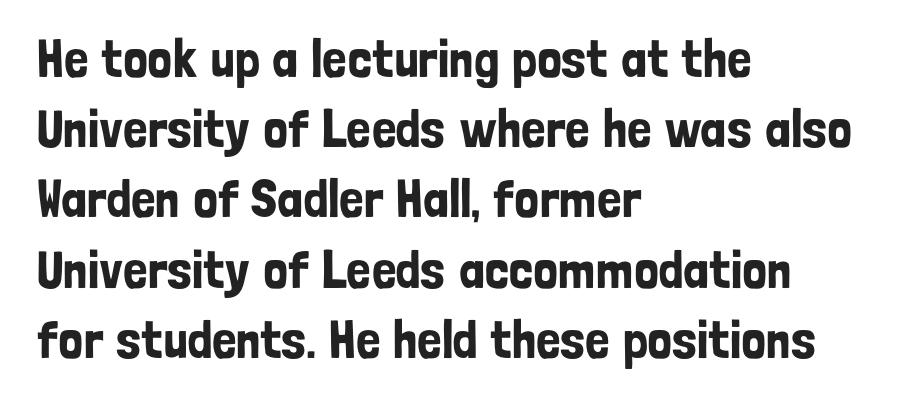
{"serif": "no", "italic": "no", "width": "condensed", "stroke_contrast": "low", "x_height": "medium", "monospaced": "no", "underline": "no", "align": "left", "line_spacing": "normal", "line_spacing_ratio": 1.3, "letter_spacing": "normal", "letter_spacing_em": 0.0, "glyph_px": 54}
